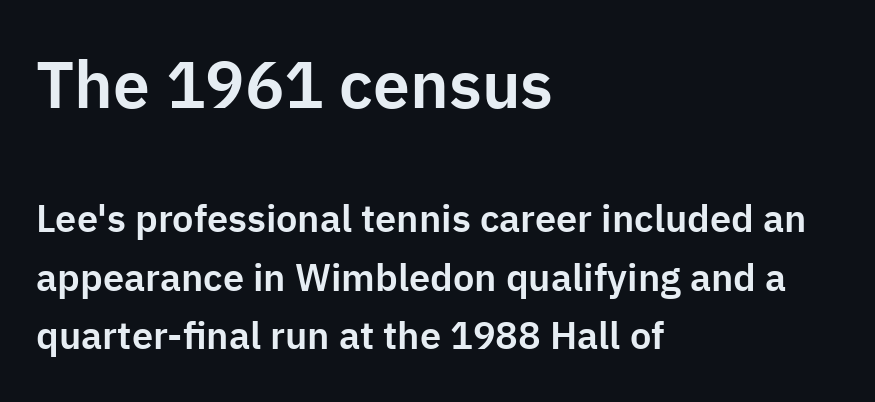
The image shows 66 px sans-serif type, upright; set left-aligned, normal line spacing (1.54x), normal letter spacing, not underlined; the first (top) block is 1.74x larger; low stroke contrast and a medium x-height.
